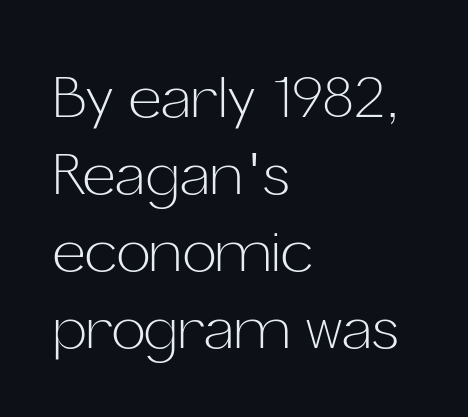
Q: Is the text bold? A: No.
Q: Is the text italic (slanted)? A: No, it is upright.
Q: Is the typeface a serif or a sans-serif typeface? A: Sans-serif.
Q: Is the text underlined? A: No.
Q: How is the paragraph aligned? A: Left-aligned.
Q: Is the spacing between letters normal or unusually wide? A: Normal.
Q: Is the spacing between lines tight, normal or loose? A: Normal.
Q: Width (condensed, normal, or wide)? A: Normal.
Q: Stroke contrast? A: Low.
Q: x-height? A: Medium.
Q: Monospaced? A: No.
